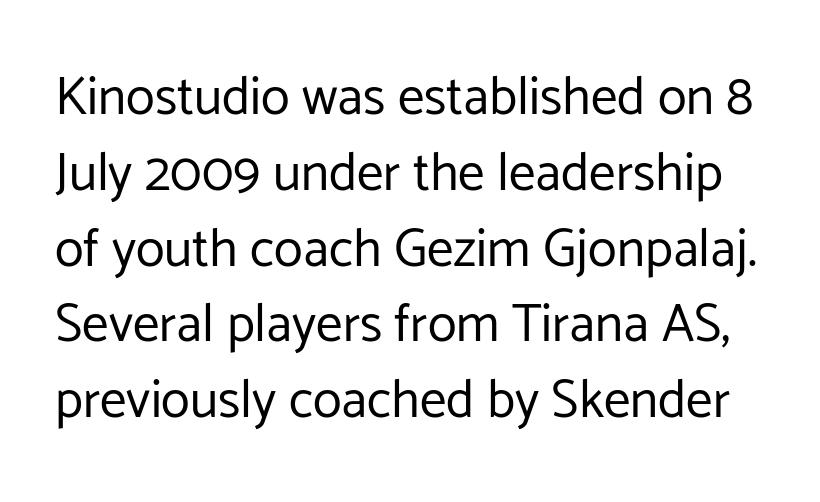
The image shows 53 px regular-weight sans-serif type, upright; set normal line spacing (1.43x), normal letter spacing, not underlined; low stroke contrast and a medium x-height.
